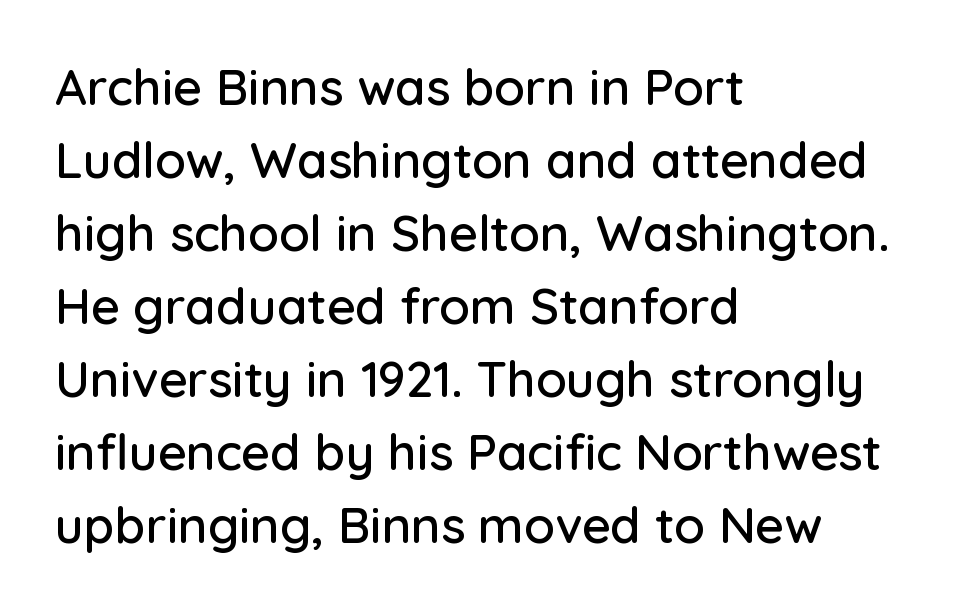
The image shows 50 px sans-serif type, upright; set left-aligned, normal line spacing (1.46x), normal letter spacing, not underlined; low stroke contrast and a medium x-height.
